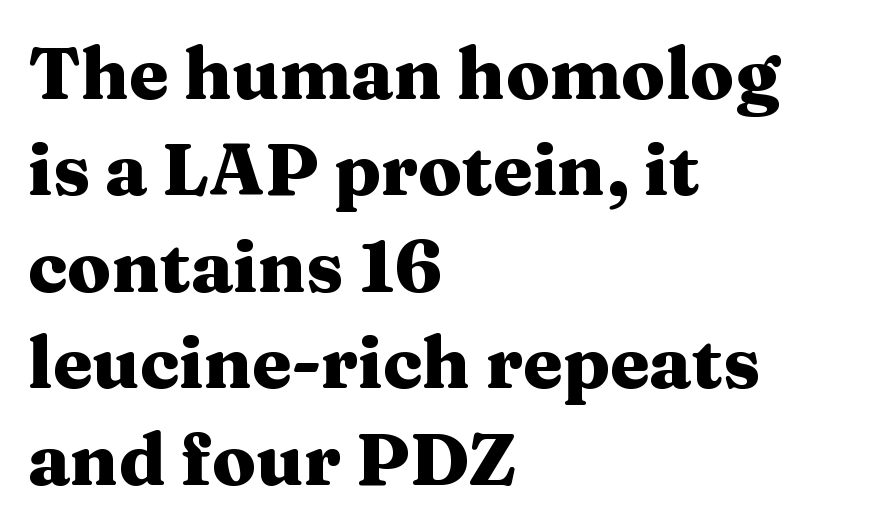
Q: Is the text bold? A: Yes.
Q: Is the text italic (slanted)? A: No, it is upright.
Q: Is the typeface a serif or a sans-serif typeface? A: Serif.
Q: Is the text underlined? A: No.
Q: How is the paragraph aligned? A: Left-aligned.
Q: Is the spacing between letters normal or unusually wide? A: Normal.
Q: Is the spacing between lines tight, normal or loose? A: Normal.
Q: Width (condensed, normal, or wide)? A: Wide.
Q: Stroke contrast? A: Medium.
Q: x-height? A: Medium.
Q: Monospaced? A: No.
